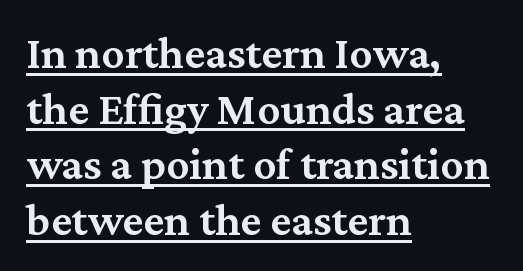
Q: Is the text bold? A: Semi-bold.
Q: Is the text italic (slanted)? A: No, it is upright.
Q: Is the typeface a serif or a sans-serif typeface? A: Serif.
Q: Is the text underlined? A: Yes.
Q: How is the paragraph aligned? A: Left-aligned.
Q: Is the spacing between letters normal or unusually wide? A: Normal.
Q: Width (condensed, normal, or wide)? A: Normal.
Q: Stroke contrast? A: Medium.
Q: x-height? A: Medium.
Q: Monospaced? A: No.
